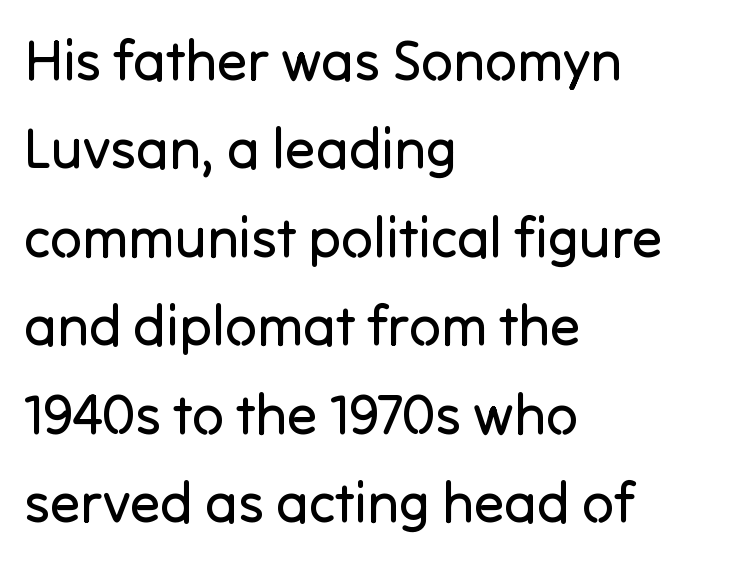
{"serif": "no", "italic": "no", "bold": "no", "weight": "regular", "width": "normal", "stroke_contrast": "low", "x_height": "medium", "monospaced": "no", "underline": "no", "align": "left", "line_spacing": "normal", "line_spacing_ratio": 1.58, "letter_spacing": "normal", "letter_spacing_em": 0.0, "glyph_px": 56}
